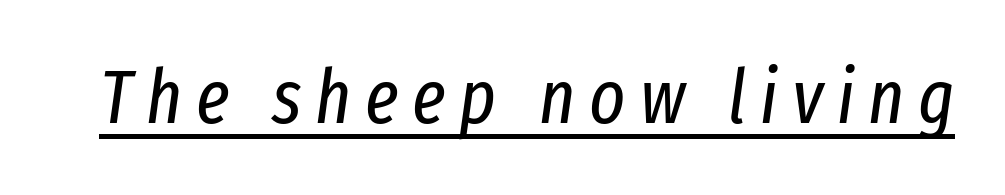
The font's italic variant was chosen for this text. The rendering uses natural spacing where letterforms have individual widths. Stroke mass is kept to a normal reading level or below. These characters rest on top of a visible drawn line.
